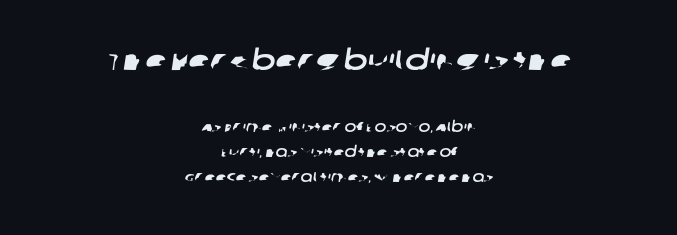
The horizontal fit of the characters is conventional and even. The foot of each line stays bare and open. The face used here is proportionally spaced, like ordinary book or web type. The block sitting higher on the canvas is the one with enlarged characters. Does the copy run flush right? No — it is centered line by line.
